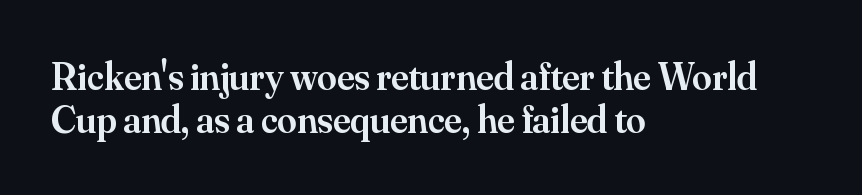
{"serif": "yes", "italic": "no", "bold": "semi", "weight": "semibold", "width": "normal", "stroke_contrast": "medium", "x_height": "small", "monospaced": "no", "underline": "no", "align": "left", "line_spacing": "tight", "line_spacing_ratio": 1.11, "letter_spacing": "normal", "letter_spacing_em": 0.0, "glyph_px": 39}
